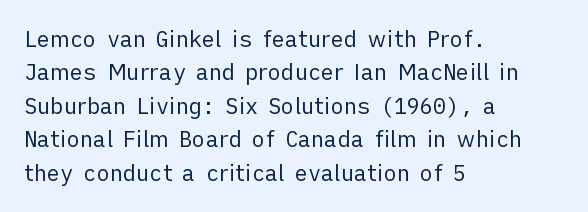
The image shows 22 px text type, upright; set left-aligned, normal line spacing (1.52x), normal letter spacing, not underlined.
